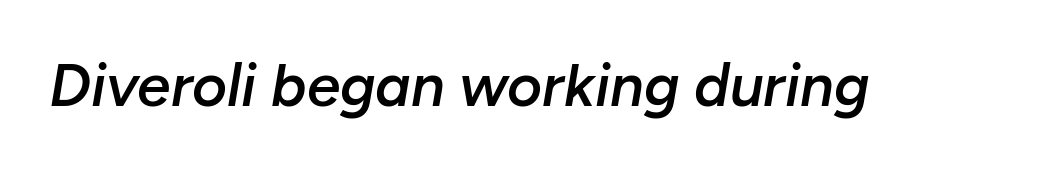
{"italic": "yes", "lean": "right", "slant_degrees": 10, "bold": "semi", "weight": "semibold", "width": "normal", "stroke_contrast": "low", "x_height": "medium", "monospaced": "no", "underline": "no", "letter_spacing": "normal", "letter_spacing_em": 0.0, "glyph_px": 60}
